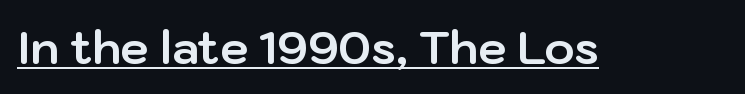
Q: Is the text bold? A: Yes.
Q: Is the text italic (slanted)? A: No, it is upright.
Q: Is the typeface a serif or a sans-serif typeface? A: Sans-serif.
Q: Is the text underlined? A: Yes.
Q: Is the spacing between letters normal or unusually wide? A: Normal.
Q: Width (condensed, normal, or wide)? A: Normal.
Q: Stroke contrast? A: Low.
Q: x-height? A: Medium.
Q: Monospaced? A: No.
